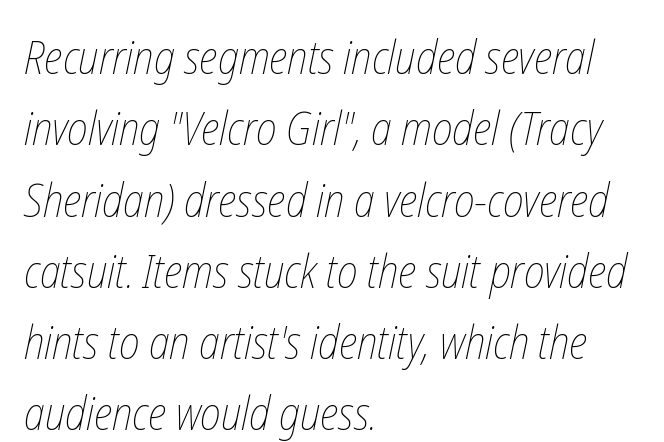
This sample has the flowing, uneven cadence of proportional lettering. Stems and bowls with no extra thickness — not bold. Honestly, the row spacing looks completely unremarkable. The horizontal fit of the characters is conventional and even. This rendering features lettering with no underline. If you drew a ruler down the left edge, every line would touch it.
